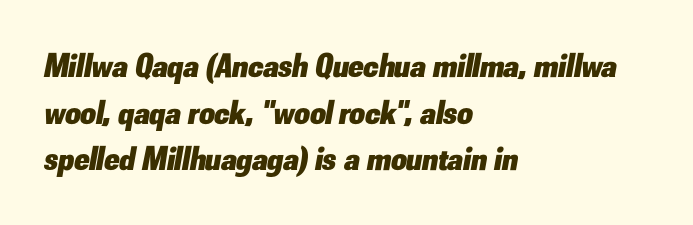
Heavy-handed strokes throughout: this text is bold. The letters sit at their default tracking, neither squeezed nor spread. A bare baseline throughout the passage. Here the designer chose a conventional face with non-uniform glyph widths.
